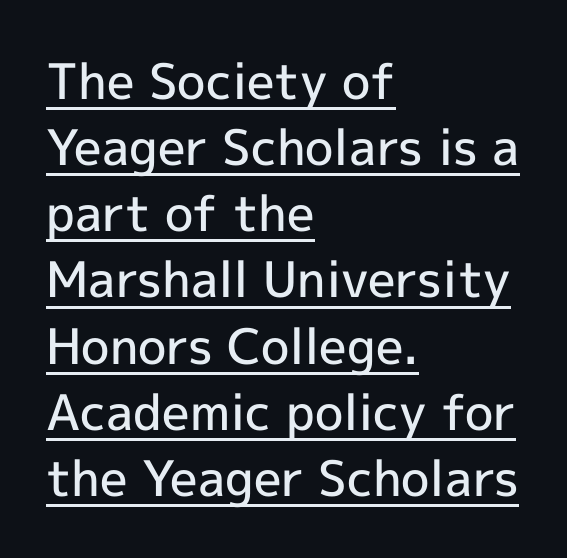
{"serif": "no", "italic": "no", "bold": "semi", "weight": "semibold", "width": "normal", "x_height": "medium", "monospaced": "no", "underline": "yes", "align": "left", "line_spacing": "normal", "line_spacing_ratio": 1.35, "letter_spacing": "normal", "letter_spacing_em": 0.0, "glyph_px": 49}
